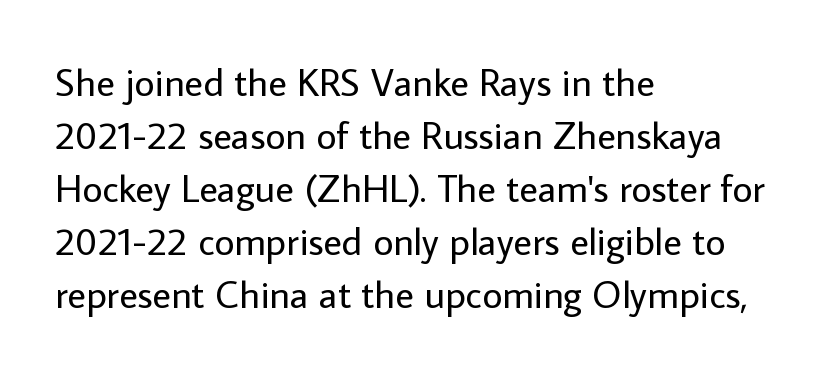
Q: Is the text bold? A: No.
Q: Is the text italic (slanted)? A: No, it is upright.
Q: Is the typeface a serif or a sans-serif typeface? A: Sans-serif.
Q: Is the text underlined? A: No.
Q: How is the paragraph aligned? A: Left-aligned.
Q: Is the spacing between letters normal or unusually wide? A: Normal.
Q: Is the spacing between lines tight, normal or loose? A: Normal.
Q: Width (condensed, normal, or wide)? A: Normal.
Q: Stroke contrast? A: Low.
Q: x-height? A: Medium.
Q: Monospaced? A: No.
